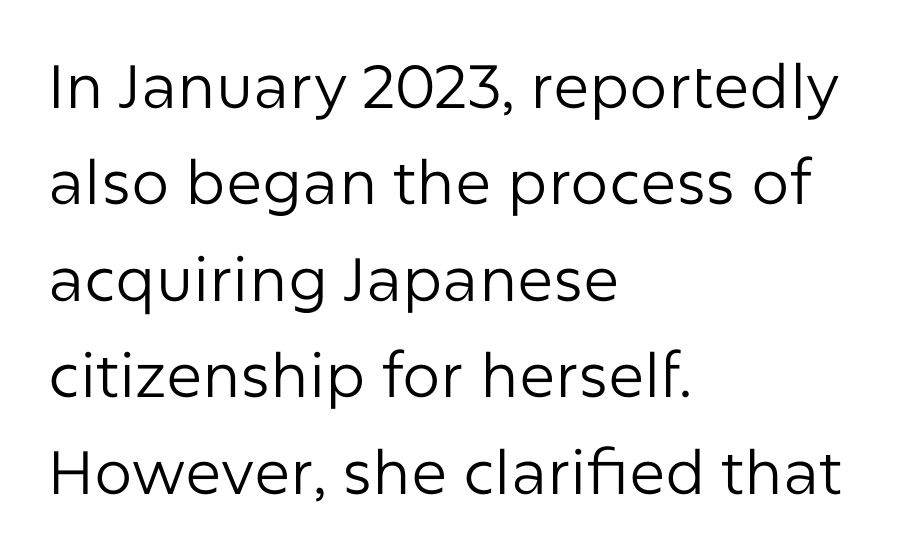
The image shows 61 px regular-weight sans-serif type, upright; set left-aligned, normal line spacing (1.58x), normal letter spacing, not underlined; low stroke contrast and a medium x-height.
